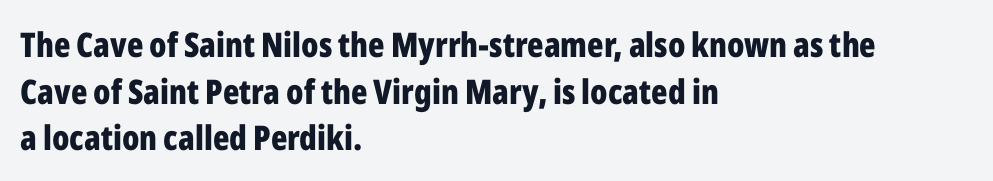
The image shows 34 px bold, condensed sans-serif type, upright; set left-aligned, normal line spacing (1.37x), normal letter spacing, not underlined; low stroke contrast and a medium x-height.
